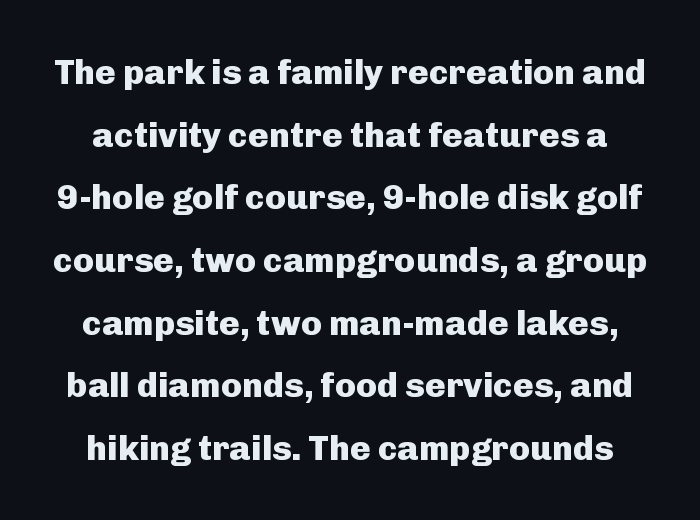
The typography opts for an upright posture over an oblique one. On the weight axis this lands at bold, roughly 700. Do the characters align in a grid? No, the font is proportional. The letters sit at their default tracking, neither squeezed nor spread. A typesetter would label this face a sans. Check under the words: just untouched page.
